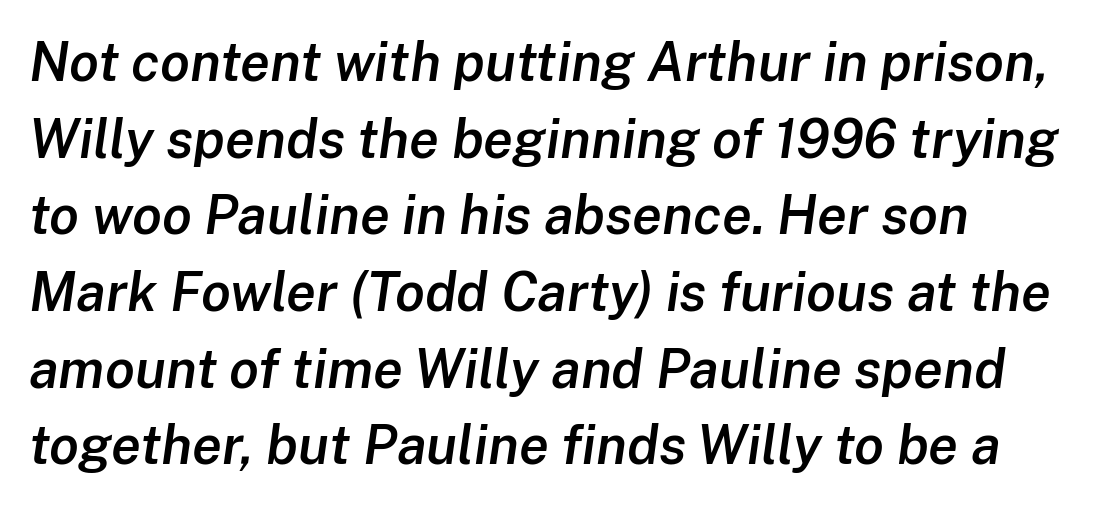
The image shows 54 px semibold type, italic (leaning right); set normal line spacing (1.42x), normal letter spacing, not underlined; low stroke contrast and a medium x-height.
